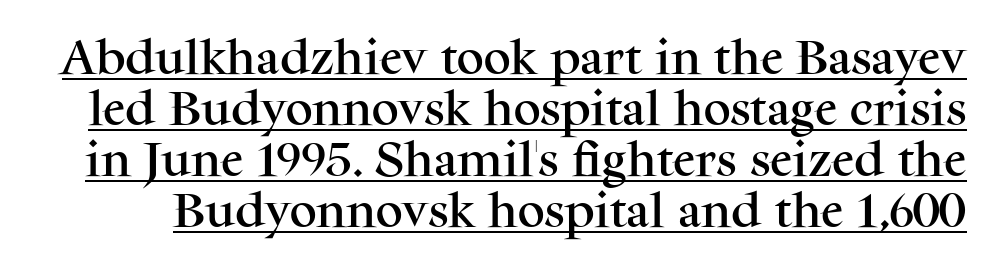
Q: Is the text italic (slanted)? A: No, it is upright.
Q: Is the typeface a serif or a sans-serif typeface? A: Serif.
Q: Is the text underlined? A: Yes.
Q: Is the spacing between letters normal or unusually wide? A: Normal.
Q: Is the spacing between lines tight, normal or loose? A: Normal.
Q: Width (condensed, normal, or wide)? A: Normal.
Q: Stroke contrast? A: Medium.
Q: x-height? A: Medium.
Q: Monospaced? A: No.
